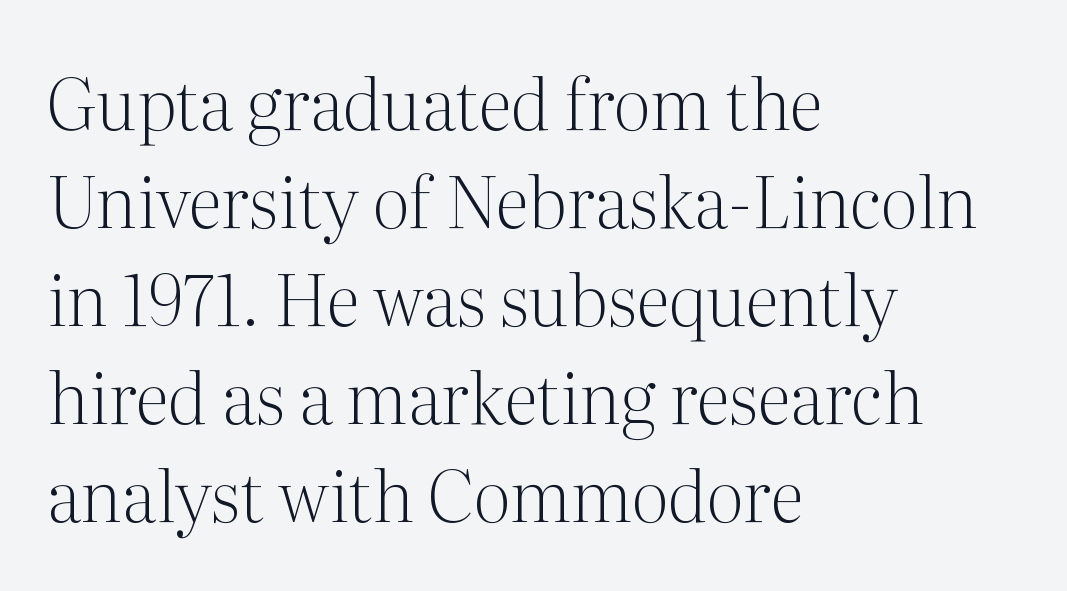
A normal amount of white space separates one row of letters from the next. When letters stand straight like this, we call the style roman or upright. You could not count columns in this text — the font is proportionally spaced. Small tapered or slab feet sit at the stroke ends, so this counts as serif. Does extra space separate the letters? No, they use regular spacing.
